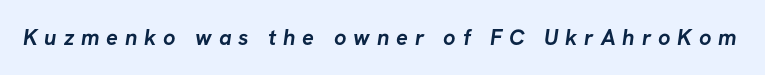
Q: Is the text bold? A: Yes.
Q: Is the text underlined? A: No.
Q: Is the spacing between letters normal or unusually wide? A: Unusually wide.
